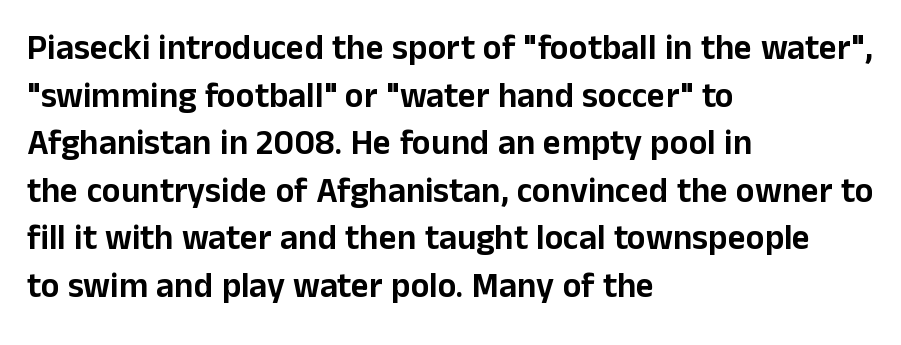
The image shows 35 px sans-serif type, upright; set left-aligned, normal line spacing (1.36x), normal letter spacing, not underlined; low stroke contrast and a medium x-height.
